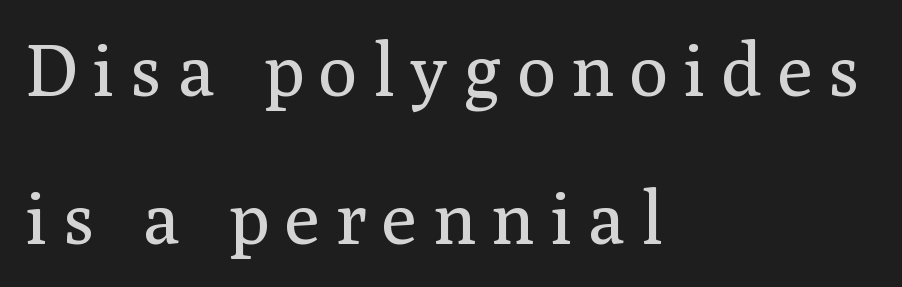
Plain, unruled lines of type. Is this a heavy cut? Hardly; it is regular or lighter. The face used here is seriffed, in the tradition of book romans. This sample trades compactness for vertical openness between lines. Is there any slant? The stems are plumb.
